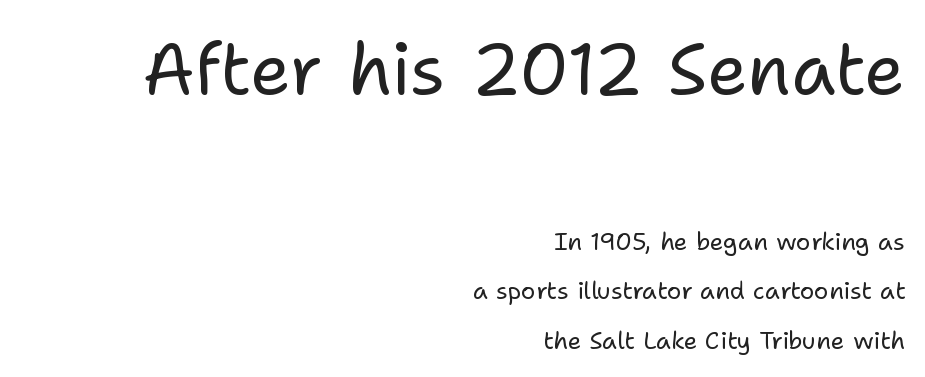
{"serif": "no", "italic": "no", "bold": "no", "weight": "regular", "width": "normal", "stroke_contrast": "low", "x_height": "medium", "monospaced": "no", "underline": "no", "align": "right", "line_spacing": "loose", "line_spacing_ratio": 2.05, "letter_spacing": "normal", "letter_spacing_em": 0.0, "larger_block": "first", "size_ratio": 3.0, "glyph_px": 72}
